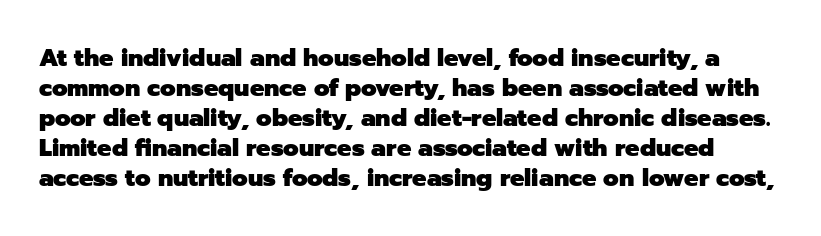
The image shows 24 px bold type, upright; set normal line spacing (1.25x), normal letter spacing, not underlined.
